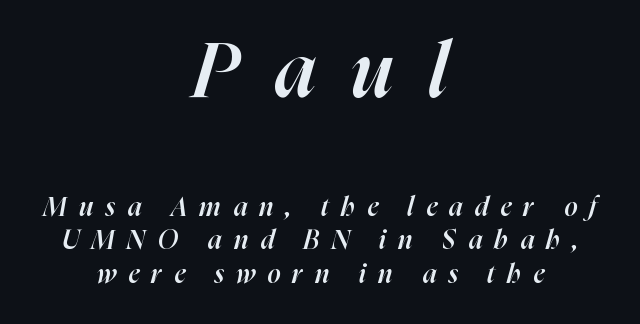
Q: Is the text bold? A: Semi-bold.
Q: Is the text italic (slanted)? A: Yes, it leans right by about 16 degrees.
Q: Is the text underlined? A: No.
Q: How is the paragraph aligned? A: Centered.
Q: Is the spacing between letters normal or unusually wide? A: Unusually wide.
Q: Is the spacing between lines tight, normal or loose? A: Normal.
Q: Which block of text is set in a larger size, the first (top) or the second (bottom)? A: The first (top) one.
Q: Width (condensed, normal, or wide)? A: Normal.
Q: Stroke contrast? A: High.
Q: x-height? A: Medium.
Q: Monospaced? A: No.
